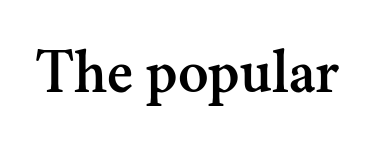
{"serif": "yes", "italic": "no", "width": "normal", "stroke_contrast": "medium", "x_height": "small", "monospaced": "no", "underline": "no", "letter_spacing": "normal", "letter_spacing_em": 0.0, "glyph_px": 63}
